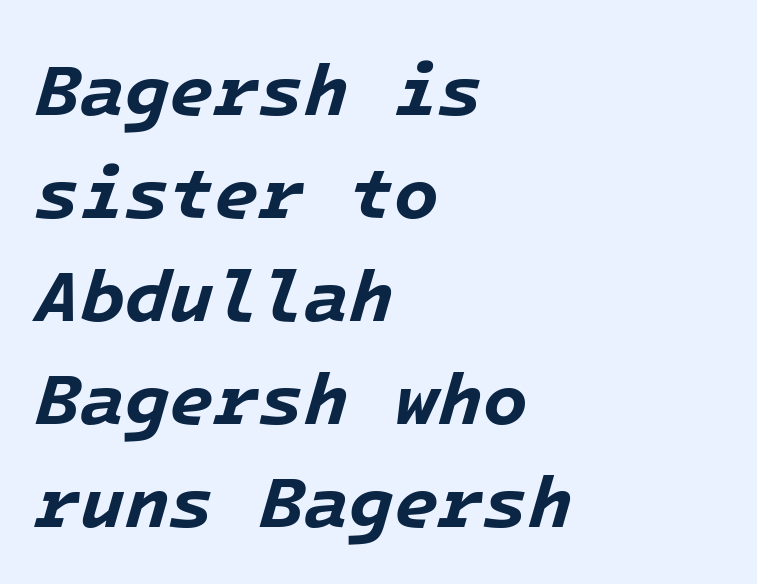
An italicized treatment has been applied to the whole sample. The baseline area is clear. This sample has the even, mechanical cadence of fixed-width lettering. The lines in this sample share a left origin and differ only in where they stop. Vertically, the passage feels balanced, rows spaced as you'd expect. Strong, thick strokes mark this as bold type.
